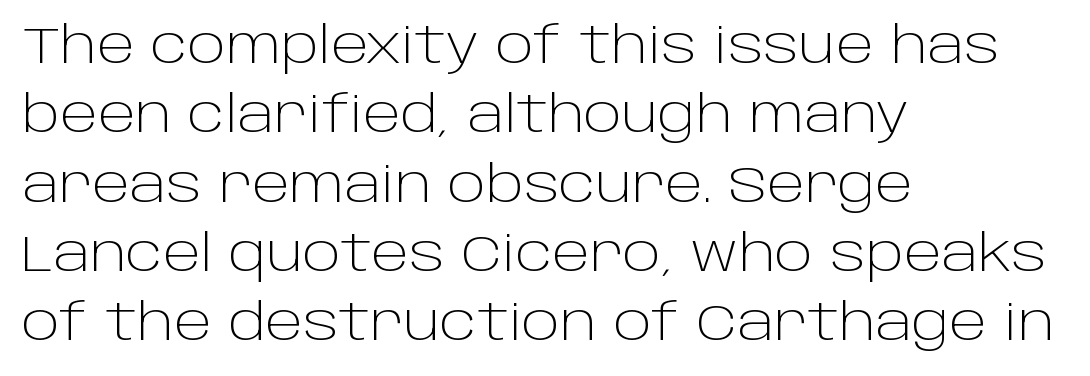
Stroke terminals: plain, sans-serif. Heaviness? Minimal to ordinary, like unemphasized prose. What stands out about the letter spacing? Nothing — it is the standard amount. Notice how the stems are strictly vertical — no italics here.
